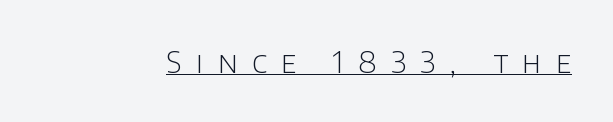
{"serif": "no", "italic": "no", "bold": "no", "weight": "light", "width": "normal", "stroke_contrast": "low", "x_height": "large", "monospaced": "no", "underline": "yes", "letter_spacing": "wide", "letter_spacing_em": 0.49, "glyph_px": 30}
